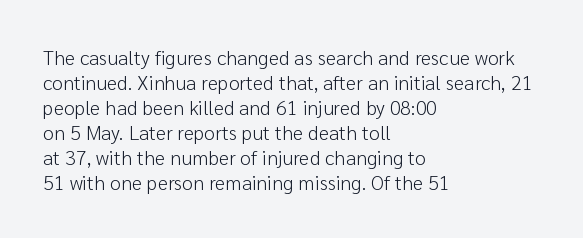
The image shows 20 px text type, upright; set left-aligned, normal line spacing (1.25x), normal letter spacing, not underlined.
